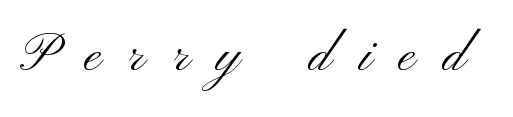
Q: Is the text bold? A: No.
Q: Is the text italic (slanted)? A: Yes.
Q: Is the typeface a serif or a sans-serif typeface? A: Sans-serif.
Q: Is the text underlined? A: No.
Q: Is the spacing between letters normal or unusually wide? A: Unusually wide.
Q: Width (condensed, normal, or wide)? A: Wide.
Q: Stroke contrast? A: Medium.
Q: x-height? A: Small.
Q: Monospaced? A: No.
